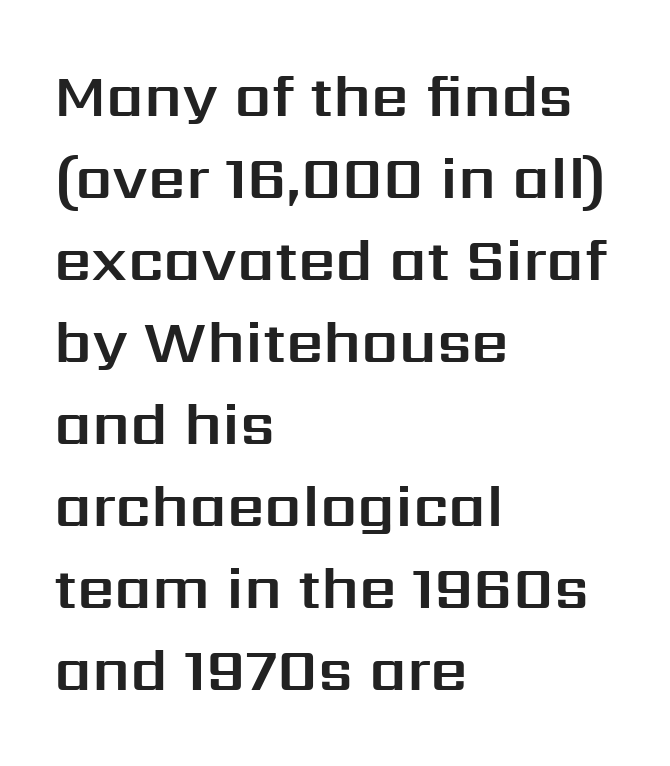
The image shows 59 px sans-serif type, upright; set left-aligned, normal line spacing (1.39x), normal letter spacing, not underlined; medium stroke contrast and a medium x-height.
